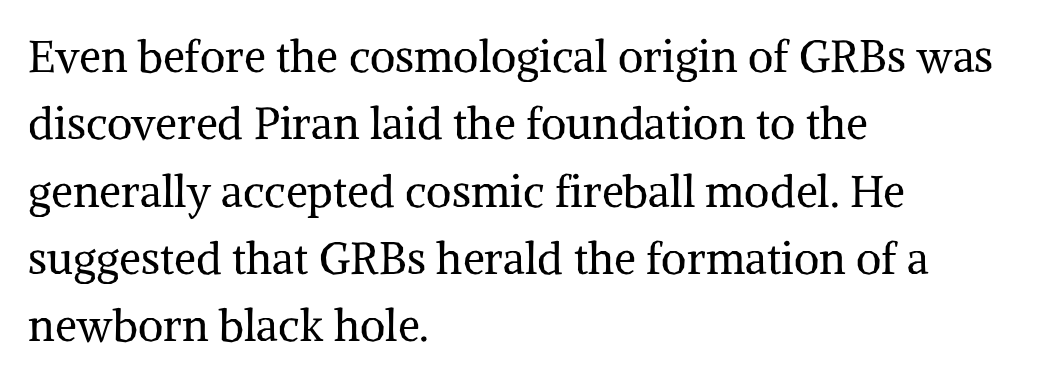
Q: Is the text bold? A: No.
Q: Is the text italic (slanted)? A: No, it is upright.
Q: Is the typeface a serif or a sans-serif typeface? A: Serif.
Q: Is the text underlined? A: No.
Q: How is the paragraph aligned? A: Left-aligned.
Q: Is the spacing between letters normal or unusually wide? A: Normal.
Q: Is the spacing between lines tight, normal or loose? A: Normal.
Q: Width (condensed, normal, or wide)? A: Normal.
Q: Stroke contrast? A: Medium.
Q: x-height? A: Medium.
Q: Monospaced? A: No.
